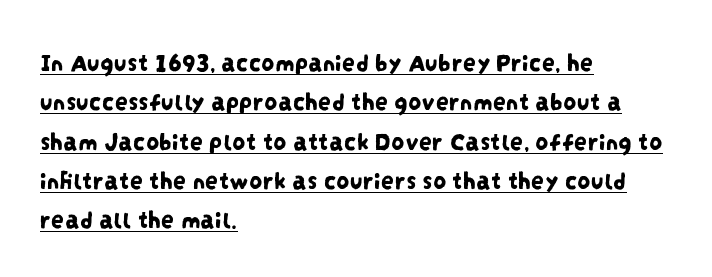
The image shows 26 px text type; set left-aligned, normal line spacing (1.51x), normal letter spacing, underlined.
